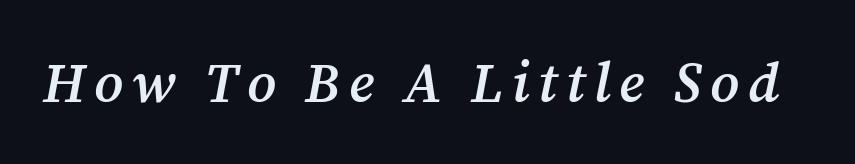
{"serif": "yes", "italic": "yes", "lean": "right", "slant_degrees": 12, "bold": "semi", "weight": "semibold", "width": "normal", "stroke_contrast": "medium", "x_height": "medium", "monospaced": "no", "underline": "no", "glyph_px": 56}
